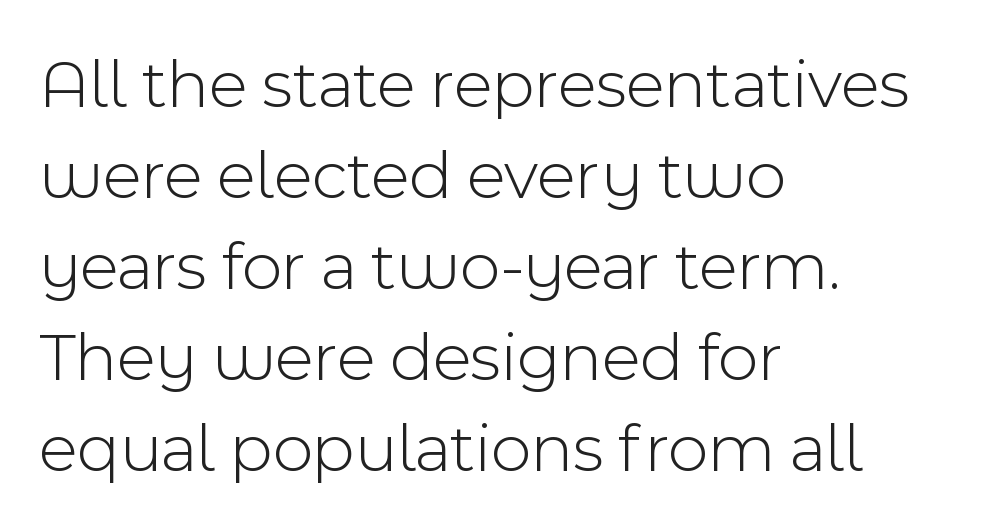
The image shows 70 px light sans-serif type, upright; set left-aligned, normal line spacing (1.3x), normal letter spacing, not underlined; a medium x-height.
